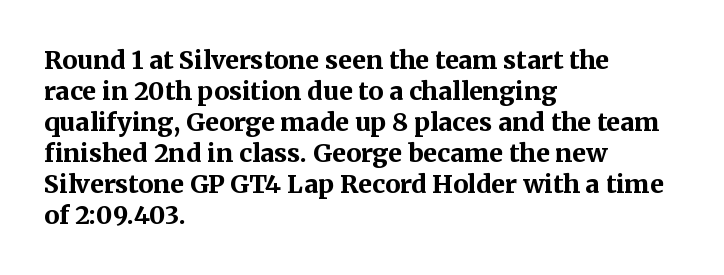
{"italic": "no", "bold": "yes", "underline": "no", "align": "left", "line_spacing_ratio": 1.24, "letter_spacing": "normal", "letter_spacing_em": 0.0, "glyph_px": 25}
